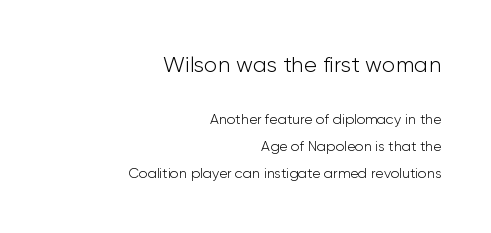
The image shows 22 px text type, upright; set right-aligned, loose line spacing (1.93x), normal letter spacing, not underlined; the first (top) block is 1.57x larger.
